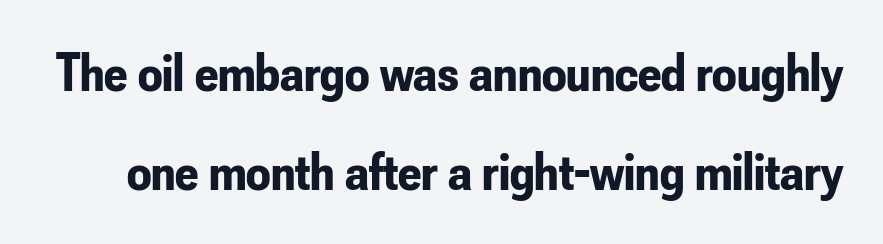
{"serif": "no", "italic": "no", "bold": "yes", "weight": "bold", "width": "condensed", "stroke_contrast": "low", "x_height": "small", "monospaced": "no", "underline": "no", "line_spacing_ratio": 1.83, "letter_spacing": "normal", "letter_spacing_em": 0.0, "glyph_px": 54}
